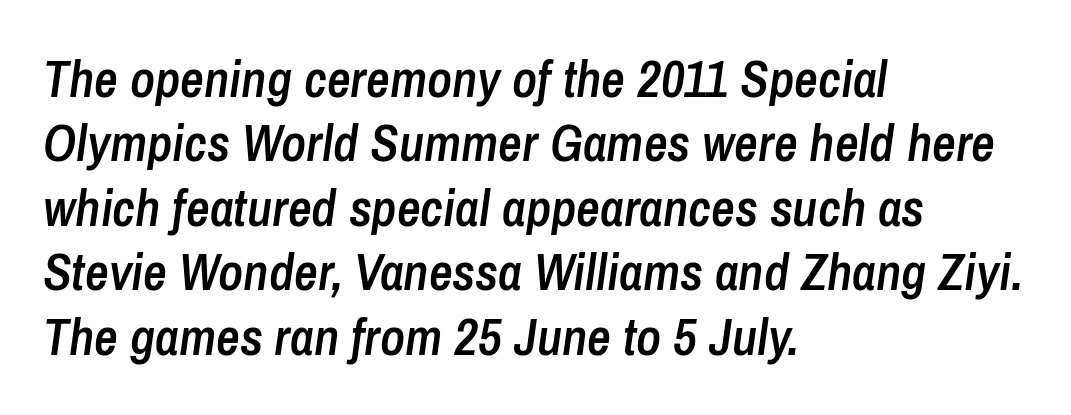
The image shows 52 px semibold, condensed type, italic (leaning right); set left-aligned, line spacing 1.24x, normal letter spacing, not underlined; low stroke contrast and a medium x-height.
